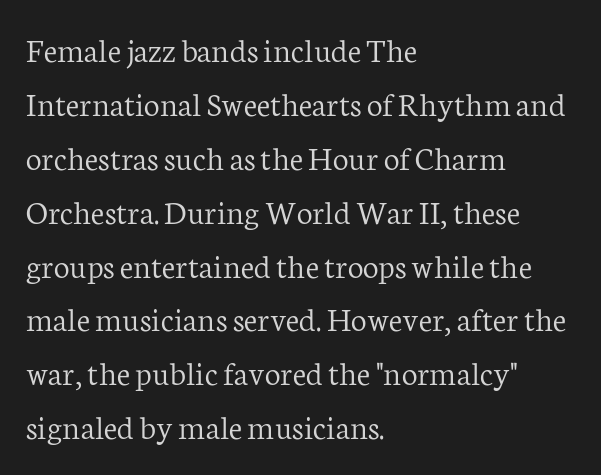
These glyphs show unthickened strokes, regular width or finer. These lines keep a tight, regular rhythm from letter to letter. A roman cut, with each character standing at attention. Regular leading. Small tapered or slab feet sit at the stroke ends, so this counts as serif.
